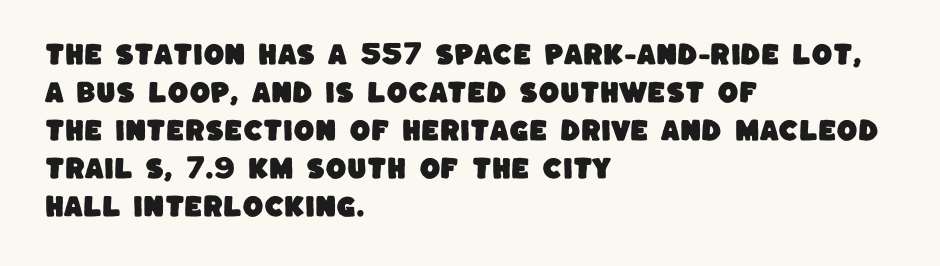
Q: Is the text underlined? A: No.
Q: How is the paragraph aligned? A: Left-aligned.
Q: Is the spacing between letters normal or unusually wide? A: Normal.
Q: Is the spacing between lines tight, normal or loose? A: Normal.
